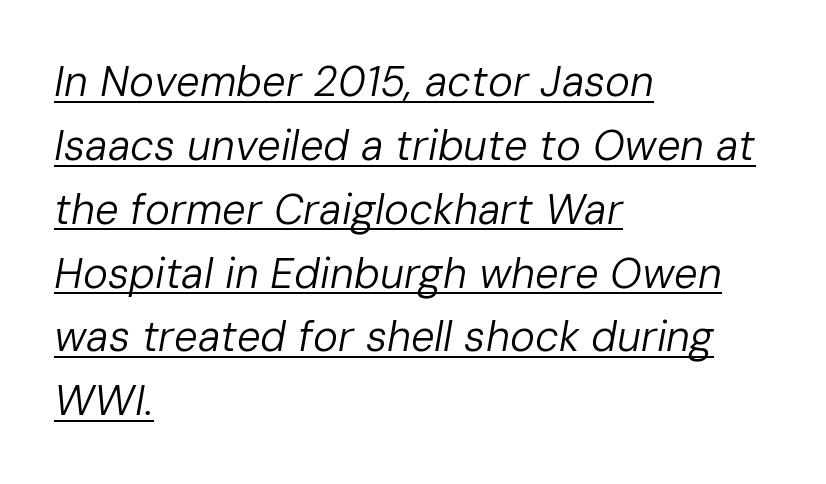
{"italic": "yes", "lean": "right", "slant_degrees": 10, "bold": "no", "weight": "regular", "width": "normal", "stroke_contrast": "low", "x_height": "medium", "monospaced": "no", "underline": "yes", "align": "left", "line_spacing": "normal", "line_spacing_ratio": 1.52, "letter_spacing": "normal", "letter_spacing_em": 0.0, "glyph_px": 42}
